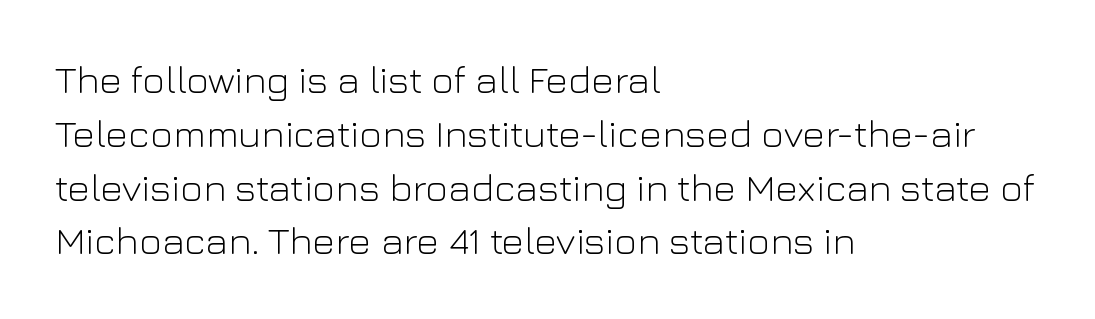
{"serif": "no", "italic": "no", "bold": "no", "weight": "light", "width": "normal", "stroke_contrast": "low", "x_height": "medium", "monospaced": "no", "underline": "no", "align": "left", "line_spacing": "normal", "line_spacing_ratio": 1.38, "letter_spacing": "normal", "letter_spacing_em": 0.0, "glyph_px": 39}
